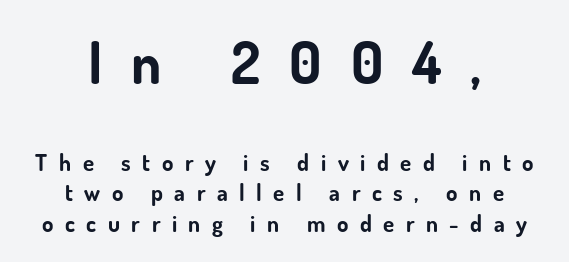
Q: Is the text bold? A: Yes.
Q: Is the text italic (slanted)? A: No, it is upright.
Q: Is the typeface a serif or a sans-serif typeface? A: Sans-serif.
Q: Is the text underlined? A: No.
Q: How is the paragraph aligned? A: Centered.
Q: Is the spacing between letters normal or unusually wide? A: Unusually wide.
Q: Is the spacing between lines tight, normal or loose? A: Normal.
Q: Which block of text is set in a larger size, the first (top) or the second (bottom)? A: The first (top) one.
Q: Width (condensed, normal, or wide)? A: Normal.
Q: Stroke contrast? A: Low.
Q: x-height? A: Small.
Q: Monospaced? A: No.
